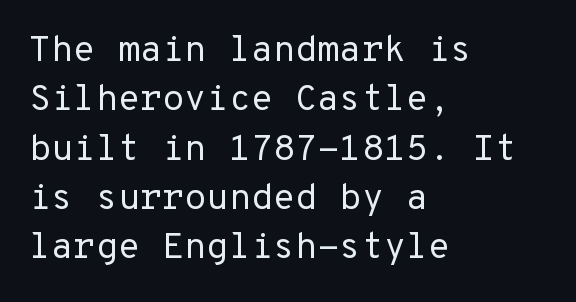
Q: Is the text bold? A: No.
Q: Is the text italic (slanted)? A: No, it is upright.
Q: Is the typeface a serif or a sans-serif typeface? A: Sans-serif.
Q: Is the text underlined? A: No.
Q: How is the paragraph aligned? A: Left-aligned.
Q: Is the spacing between letters normal or unusually wide? A: Normal.
Q: Is the spacing between lines tight, normal or loose? A: Normal.
Q: Width (condensed, normal, or wide)? A: Normal.
Q: Stroke contrast? A: Low.
Q: x-height? A: Medium.
Q: Monospaced? A: Yes.
